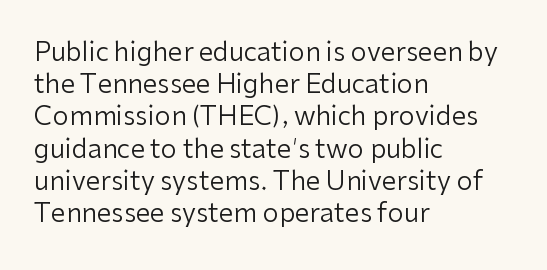
No letter is thick-stroked: the sample isn't bold. The lettering stays uniformly vertical, giving the passage a roman look. This sample uses plain, unmodified letter spacing. These lines stack with their left ends in a neat column. The gap between lines stays unmarked.
